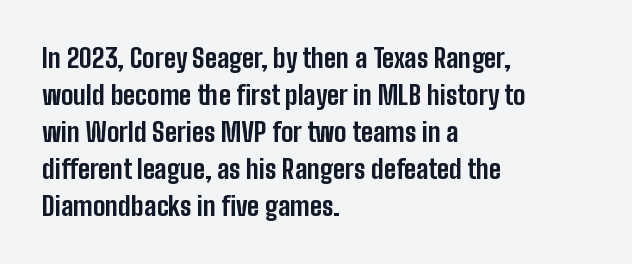
These words are printed bold, with thick strokes throughout. Between one letter and the next there's only the usual sliver of space. The letters stand straight up with perfectly vertical stems. The rendering anchors every line to the left-hand side. The leading is moderate, giving the passage an even texture.
